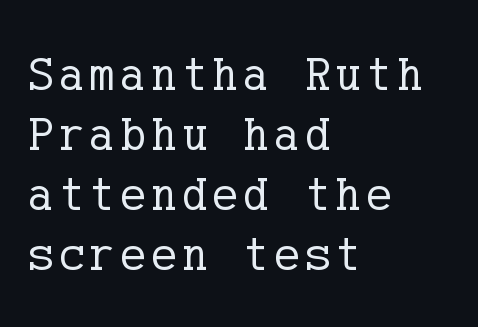
Q: Is the text bold? A: No.
Q: Is the text italic (slanted)? A: No, it is upright.
Q: Is the typeface a serif or a sans-serif typeface? A: Serif.
Q: Is the text underlined? A: No.
Q: How is the paragraph aligned? A: Left-aligned.
Q: Is the spacing between lines tight, normal or loose? A: Normal.
Q: Width (condensed, normal, or wide)? A: Normal.
Q: Stroke contrast? A: Low.
Q: x-height? A: Medium.
